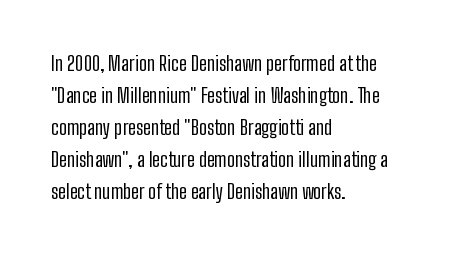
Caption: standard tracking, unaltered. The line-height multiplier appears to be the usual default. Type without underlining. This sample uses an upright cut, with every glyph sitting square on the baseline. This rendering uses left alignment, leaving the right contour irregular. The characters are drawn with everyday or finer stroke widths.
